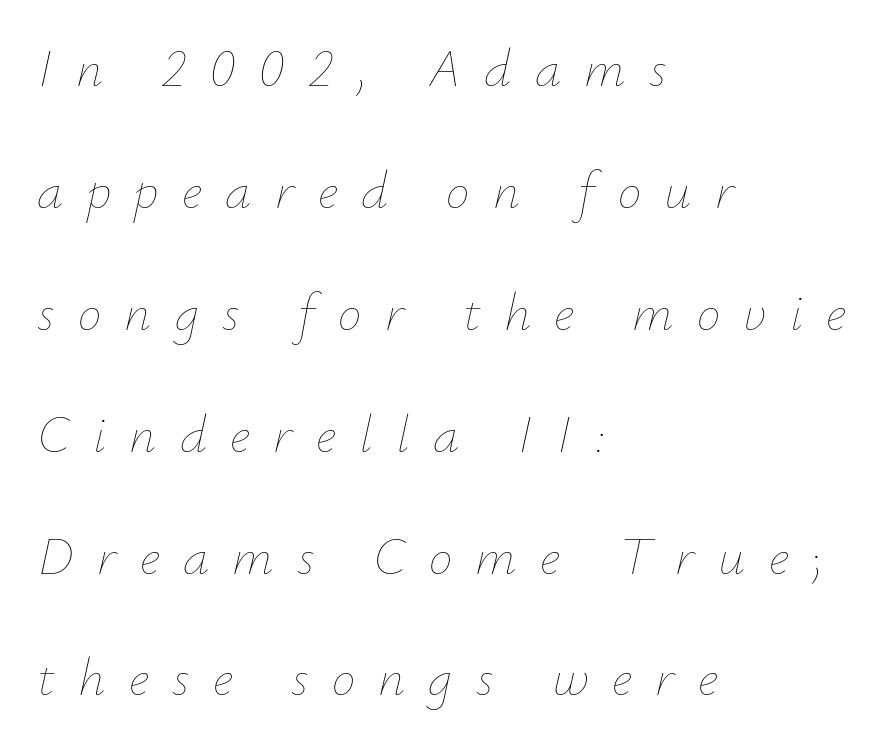
The image shows 53 px thin type, italic (leaning right); set left-aligned, loose line spacing (2.3x), unusually wide letter spacing (+0.44 em), not underlined; low stroke contrast and a small x-height.
